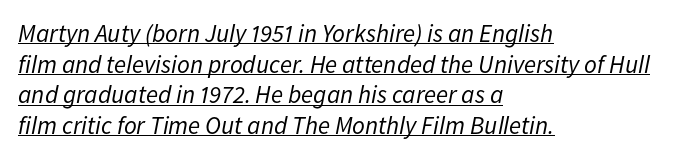
The lines are quadded left. The strokes carry an ordinary text weight at most. Quick note: italic. Tracking here is standard; glyphs follow each other at the usual distance. Decoration check: the copy is underlined.
